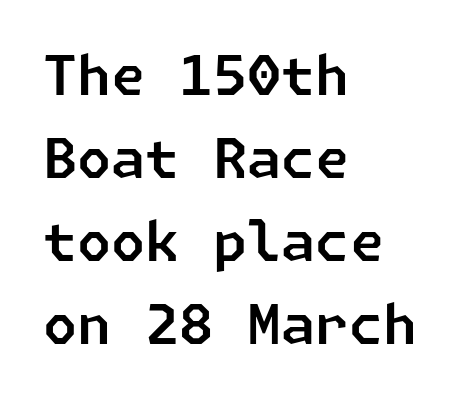
The image shows 55 px sans-serif type; set left-aligned, normal line spacing (1.51x), normal letter spacing, not underlined; low stroke contrast and a medium x-height.
